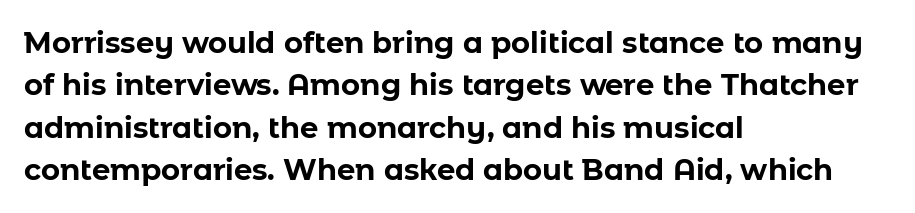
Q: Is the text bold? A: Yes.
Q: Is the text italic (slanted)? A: No, it is upright.
Q: Is the typeface a serif or a sans-serif typeface? A: Sans-serif.
Q: Is the text underlined? A: No.
Q: How is the paragraph aligned? A: Left-aligned.
Q: Is the spacing between letters normal or unusually wide? A: Normal.
Q: Is the spacing between lines tight, normal or loose? A: Normal.
Q: Width (condensed, normal, or wide)? A: Normal.
Q: Stroke contrast? A: Low.
Q: x-height? A: Medium.
Q: Monospaced? A: No.
